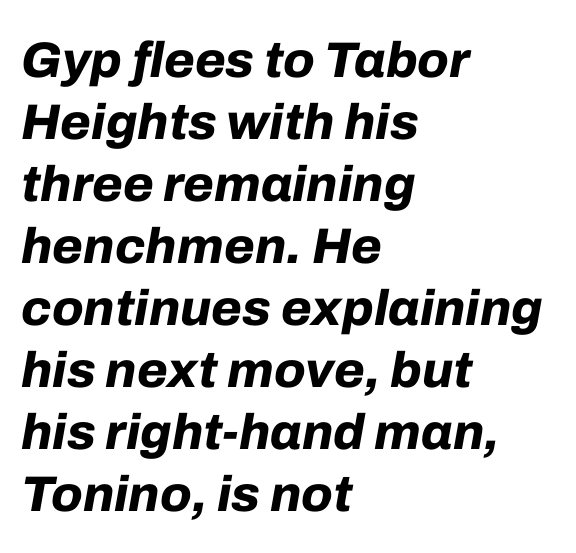
{"italic": "yes", "lean": "right", "slant_degrees": 10, "bold": "yes", "weight": "bold", "width": "normal", "stroke_contrast": "low", "x_height": "medium", "monospaced": "no", "underline": "no", "align": "left", "line_spacing_ratio": 1.24, "letter_spacing": "normal", "letter_spacing_em": 0.0, "glyph_px": 50}
